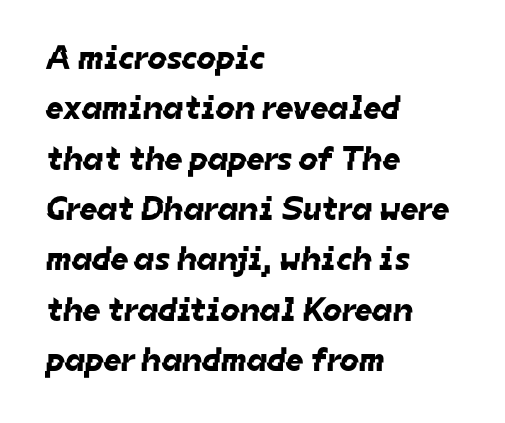
{"serif": "no", "width": "normal", "stroke_contrast": "low", "x_height": "medium", "monospaced": "no", "underline": "no", "align": "left", "line_spacing": "normal", "line_spacing_ratio": 1.48, "letter_spacing": "normal", "letter_spacing_em": 0.0, "glyph_px": 34}
